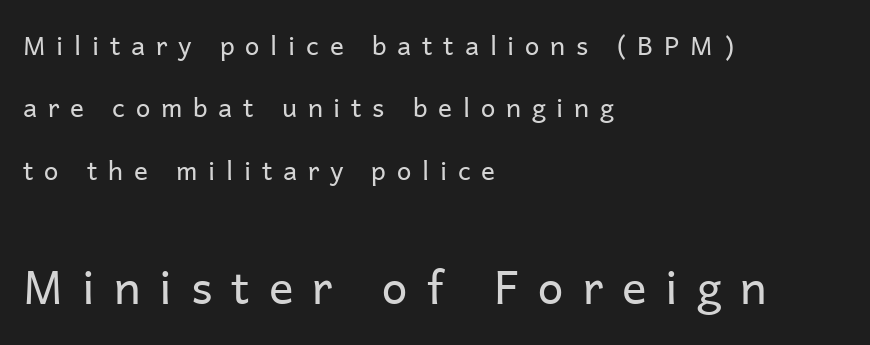
The image shows 46 px regular-weight sans-serif type, upright; set left-aligned, loose line spacing (2.4x), unusually wide letter spacing (+0.41 em), not underlined; the second (bottom) block is 1.77x larger; low stroke contrast and a medium x-height.
